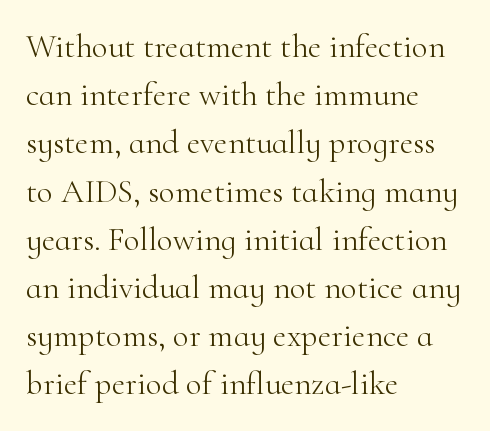
The image shows 33 px light serif type, upright; set left-aligned, normal line spacing (1.46x), normal letter spacing, not underlined; high stroke contrast and a small x-height.
